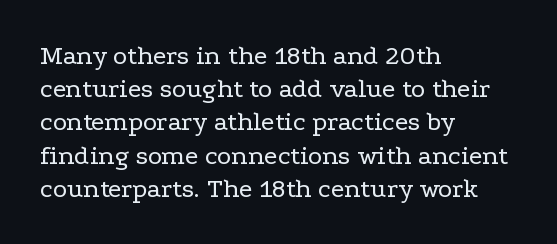
The zone under the glyphs is completely vacant. The passage is arranged the way most books set body copy — flush left. The type sits square on the baseline with zero lean. Weight: in the light-to-regular range. In terms of letterspacing, this is plain default setting.
